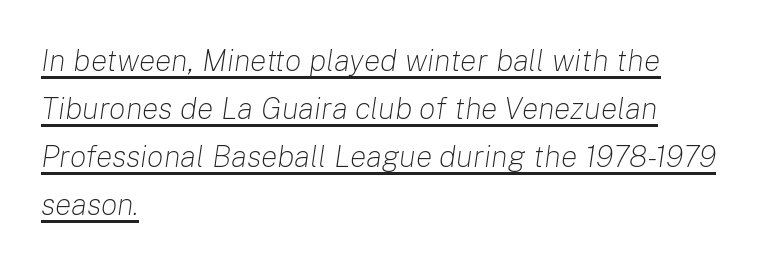
Each line starts at the same left margin while the right side varies. Does the leading feel generous? No, just average. Looks like regular typesetting: each glyph gets only the width it needs. Yep, that's italic — everything's leaning. The cut favours lightness, reaching ordinary text weight at its darkest.
